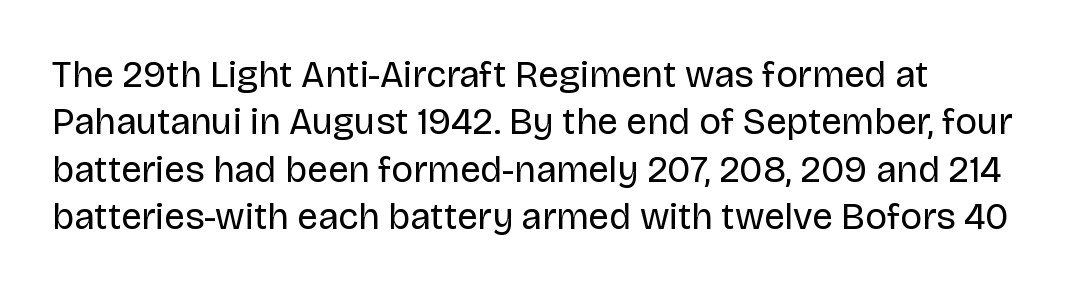
The image shows 37 px regular-weight sans-serif type, upright; set normal line spacing (1.28x), normal letter spacing, not underlined; low stroke contrast and a large x-height.
